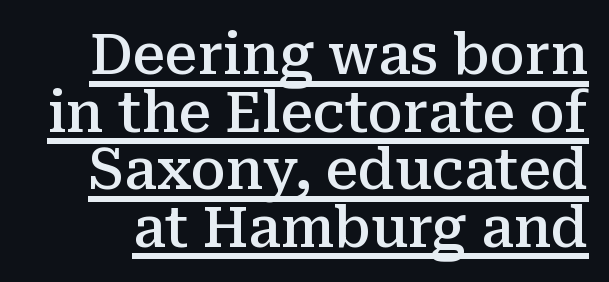
Q: Is the text bold? A: Semi-bold.
Q: Is the text italic (slanted)? A: No, it is upright.
Q: Is the typeface a serif or a sans-serif typeface? A: Serif.
Q: Is the text underlined? A: Yes.
Q: Is the spacing between letters normal or unusually wide? A: Normal.
Q: Is the spacing between lines tight, normal or loose? A: Tight.
Q: Width (condensed, normal, or wide)? A: Normal.
Q: Stroke contrast? A: Medium.
Q: x-height? A: Medium.
Q: Monospaced? A: No.
